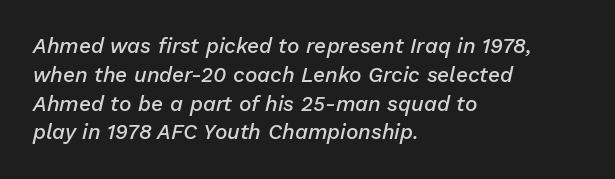
Q: Is the text bold? A: Semi-bold.
Q: Is the text italic (slanted)? A: Yes, it leans right by about 13 degrees.
Q: Is the text underlined? A: No.
Q: How is the paragraph aligned? A: Left-aligned.
Q: Is the spacing between letters normal or unusually wide? A: Normal.
Q: Is the spacing between lines tight, normal or loose? A: Normal.
